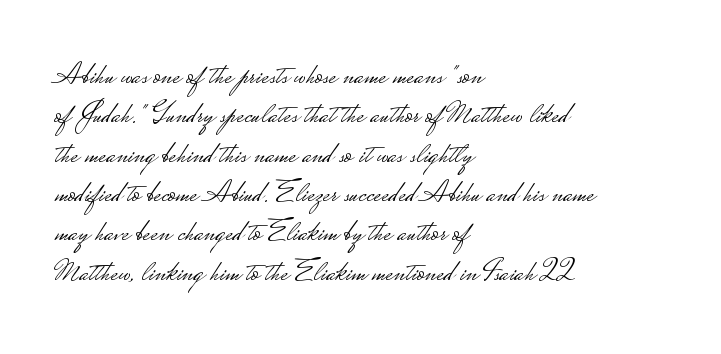
Regarding leading, the lines here are spaced in the standard way. The gap between lines stays unmarked. Do the characters align in a grid? No, the font is proportional. To sum up the face: it is a sans, with no serifs. All the whitespace from short lines collects on the right.
